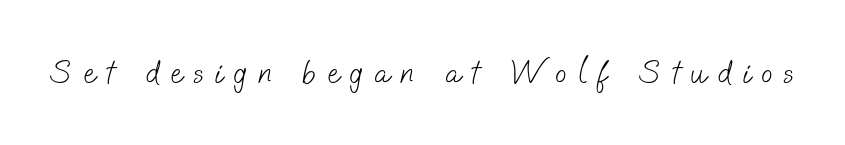
{"serif": "no", "bold": "no", "weight": "light", "width": "normal", "stroke_contrast": "low", "x_height": "small", "monospaced": "no", "underline": "no", "letter_spacing": "wide", "letter_spacing_em": 0.32, "glyph_px": 34}
